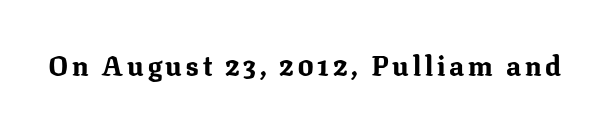
Q: Is the text bold? A: Yes.
Q: Is the text italic (slanted)? A: No, it is upright.
Q: Is the text underlined? A: No.
